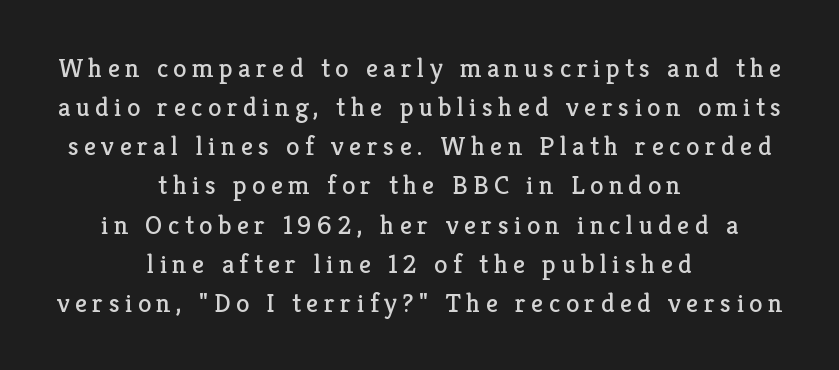
Notice how the passage keeps no hard edge, just a central spine. No heavy texture on the line: the type isn't bold. Does the leading feel generous? No, just average. The type sits square on the baseline with zero lean. This sample uses expanded letter spacing, leaving extra air between glyphs. Descender tails drop into unmarked territory.
